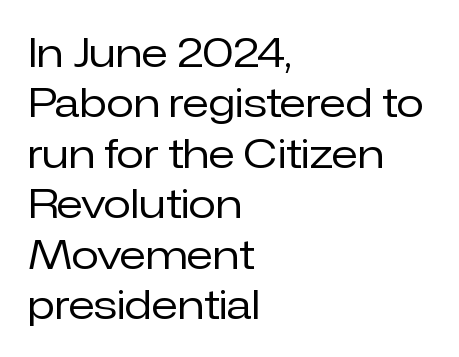
Q: Is the text bold? A: No.
Q: Is the text italic (slanted)? A: No, it is upright.
Q: Is the typeface a serif or a sans-serif typeface? A: Sans-serif.
Q: Is the text underlined? A: No.
Q: How is the paragraph aligned? A: Left-aligned.
Q: Is the spacing between letters normal or unusually wide? A: Normal.
Q: Is the spacing between lines tight, normal or loose? A: Normal.
Q: Width (condensed, normal, or wide)? A: Normal.
Q: Stroke contrast? A: Low.
Q: x-height? A: Medium.
Q: Monospaced? A: No.
